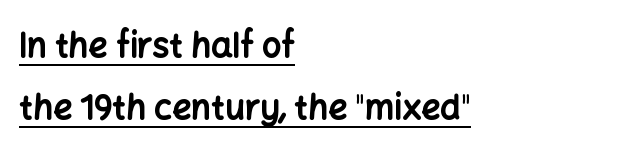
The characters display no serif detailing; their extremities are plain. Descenders here cross a horizontal rule under the line. Here the designer chose a conventional face with non-uniform glyph widths. In terms of letterspacing, this is plain default setting. The lines in this sample share a left origin and differ only in where they stop.
